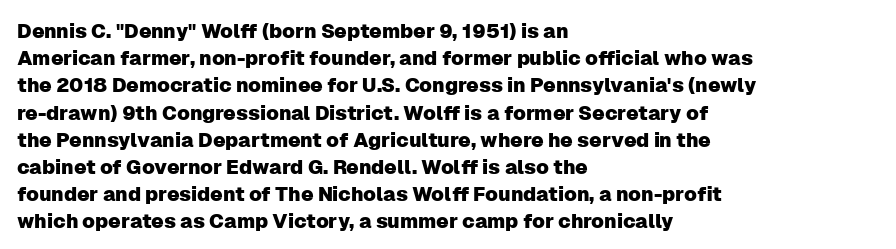
Teacher's note: observe the even left margin — that is flush-left alignment. Letter spacing: default. Every stem runs plumb, perpendicular to the baseline. The baseline area is clear. One glance says typical: line gaps are just what's usual.
